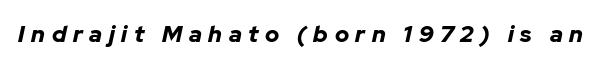
{"italic": "yes", "lean": "right", "slant_degrees": 12, "bold": "yes", "underline": "no", "letter_spacing": "wide", "letter_spacing_em": 0.29, "glyph_px": 23}
